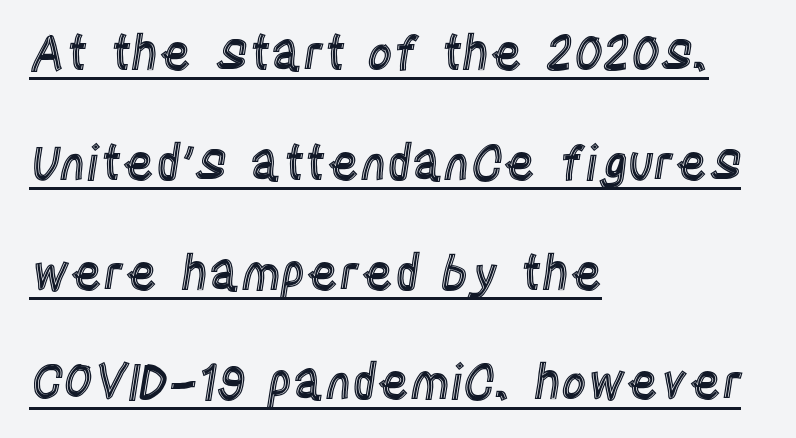
The image shows 49 px condensed type; set left-aligned, loose line spacing (2.24x), normal letter spacing, underlined; a large x-height.
